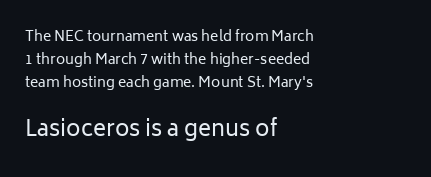
{"italic": "no", "bold": "no", "underline": "no", "align": "left", "line_spacing": "normal", "line_spacing_ratio": 1.64, "letter_spacing": "normal", "letter_spacing_em": 0.0, "larger_block": "second", "size_ratio": 1.57, "glyph_px": 22}
